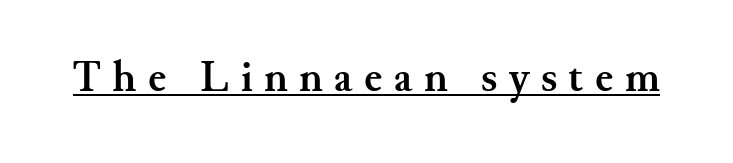
A rule runs beneath these lines of type. The type is letterspaced generously, with wide tracking. You could not count columns in this text — the font is proportionally spaced. Font category for this specimen: serif.
